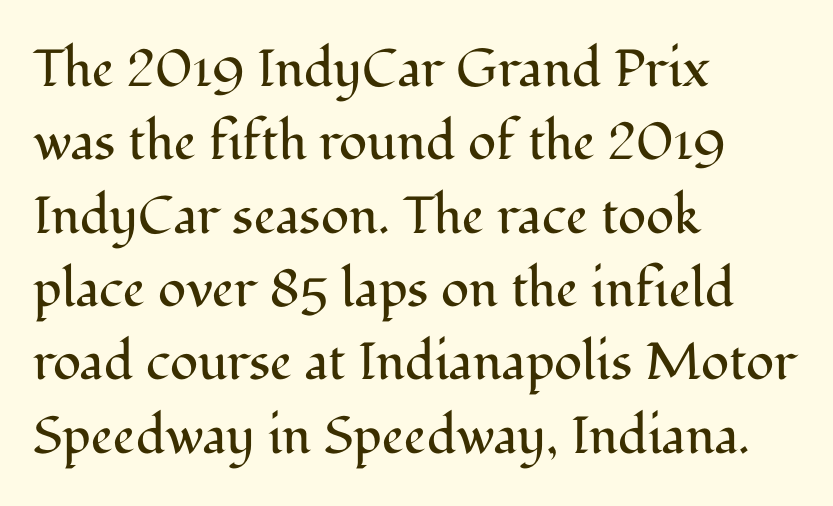
Q: Is the text bold? A: No.
Q: Is the text italic (slanted)? A: No, it is upright.
Q: Is the typeface a serif or a sans-serif typeface? A: Serif.
Q: Is the text underlined? A: No.
Q: How is the paragraph aligned? A: Left-aligned.
Q: Is the spacing between letters normal or unusually wide? A: Normal.
Q: Is the spacing between lines tight, normal or loose? A: Normal.
Q: Width (condensed, normal, or wide)? A: Normal.
Q: Stroke contrast? A: Medium.
Q: x-height? A: Medium.
Q: Monospaced? A: No.
